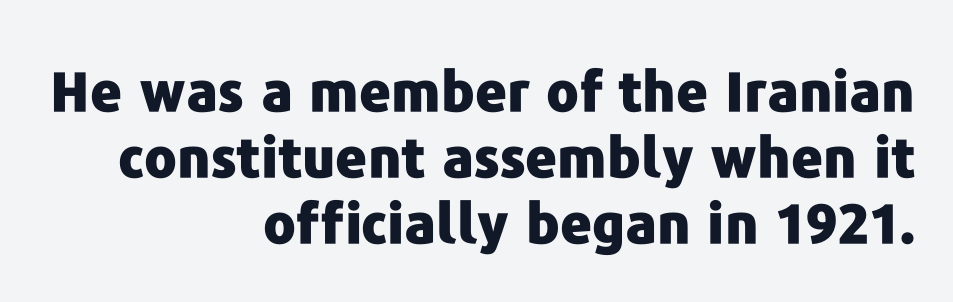
The image shows 55 px heavy sans-serif type, upright; set right-aligned, line spacing 1.2x, normal letter spacing, not underlined; low stroke contrast and a medium x-height.
